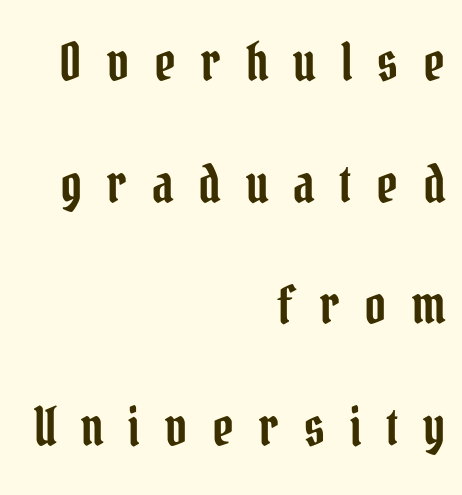
The image shows 52 px condensed serif type, upright; set right-aligned, loose line spacing (2.34x), unusually wide letter spacing (+0.48 em), not underlined; low stroke contrast and a medium x-height.
